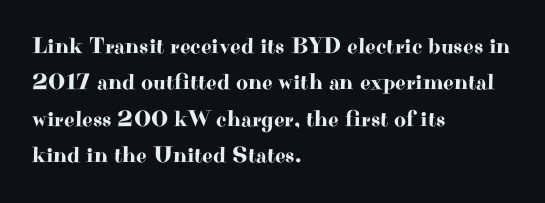
The image shows 23 px text type, upright; set left-aligned, normal line spacing (1.58x), normal letter spacing, not underlined.
